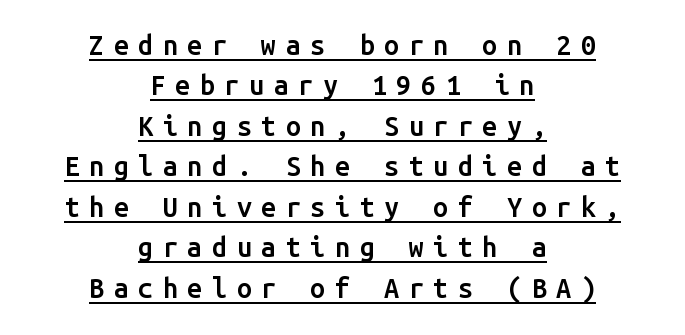
Q: Is the text bold? A: Semi-bold.
Q: Is the text italic (slanted)? A: No, it is upright.
Q: Is the text underlined? A: Yes.
Q: How is the paragraph aligned? A: Centered.
Q: Is the spacing between letters normal or unusually wide? A: Unusually wide.
Q: Is the spacing between lines tight, normal or loose? A: Normal.
